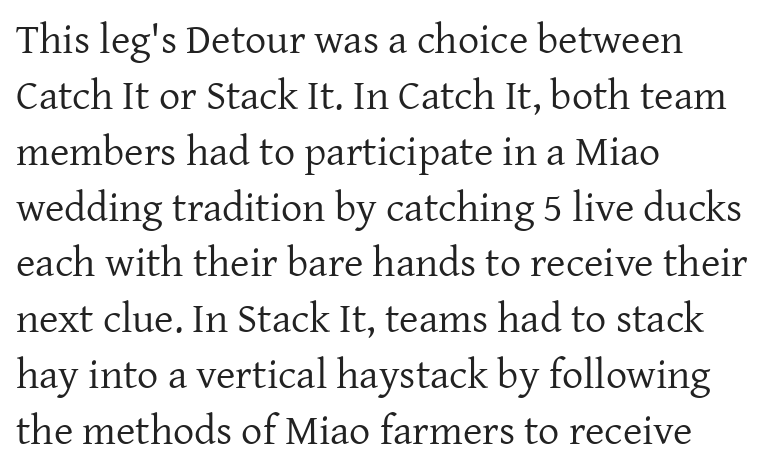
These lines stack with their left ends in a neat column. The typography opts for an upright posture over an oblique one. Is the stroke heavy? The answer is a plain regular-or-lighter. The line-height multiplier appears to be the usual default. Small tapered or slab feet sit at the stroke ends, so this counts as serif.
